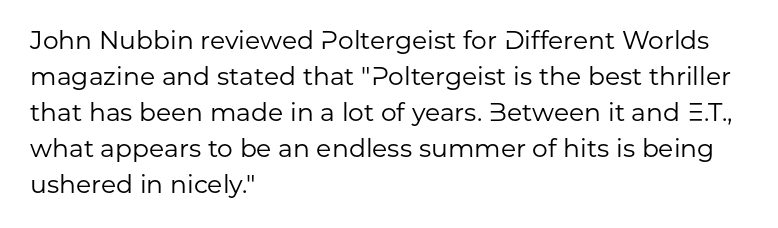
The rendering anchors every line to the left-hand side. Words appear dense and cohesive because spacing is normal. Does the leading feel generous? No, just average. A quiet, ordinary-to-light weight characterises the typeface.
